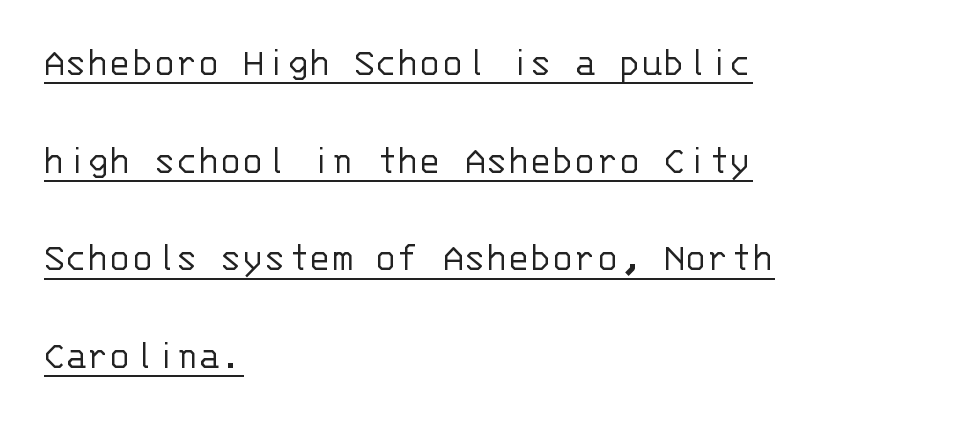
Heft: none added — not bold. Rows of type keep a wide berth in the vertical direction. The specimen reads as upright at a glance. If you drew a ruler down the left edge, every line would touch it.
